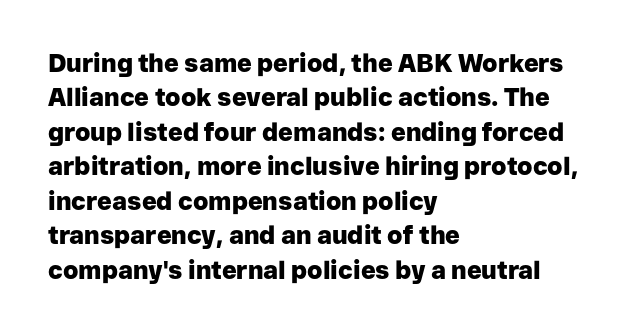
The image shows 25 px bold type, upright; set left-aligned, normal line spacing (1.38x), normal letter spacing, not underlined.
